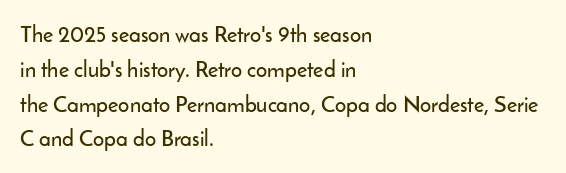
The letters stand straight up with perfectly vertical stems. The strip under each line holds only bare page. Each new line begins a customary step beneath the previous one. Inter-character spacing is left at the font's built-in metrics. The paragraph shown leans on its left margin.
